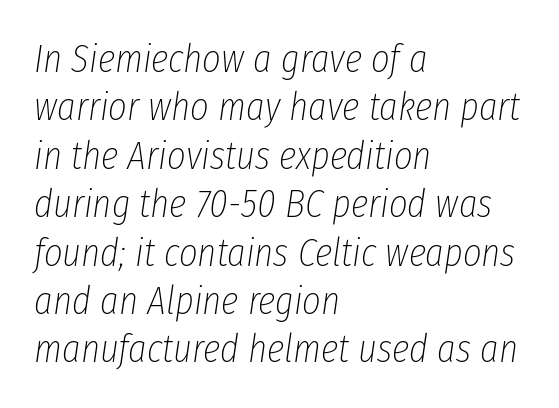
The image shows 40 px thin, condensed type, italic (leaning right); set left-aligned, line spacing 1.21x, normal letter spacing, not underlined; low stroke contrast and a medium x-height.
